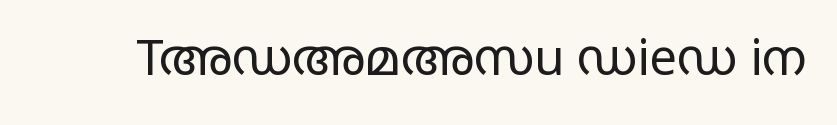
The image shows 49 px regular-weight, wide sans-serif type, upright; set normal letter spacing, not underlined; low stroke contrast and a large x-height.
